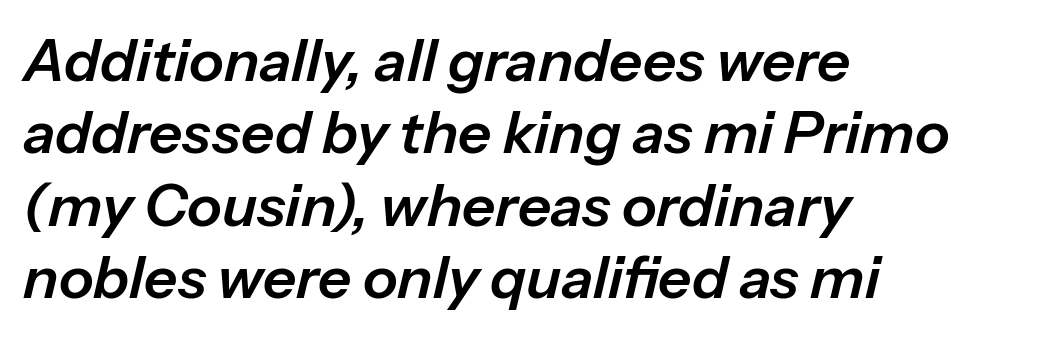
Reading down the column, the eye jumps a familiar distance to each next line. Letters rest on an invisible, unmarked baseline. Italic: yes, the glyphs are oblique. Where is the straight margin? On the left. The gaps between neighbouring characters are ordinary and unremarkable.
